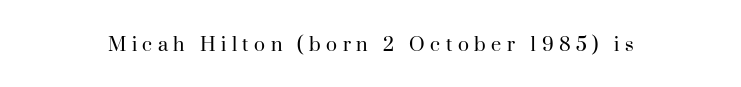
The specimen omits any rule beneath the text block's lines. Words appear elongated and porous because spacing is wide. The weight tops out at a normal text grade. Italic: no, the glyphs are upright roman.
